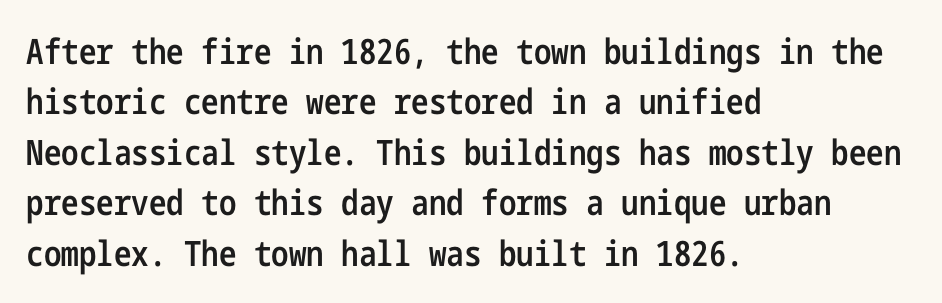
Q: Is the text bold? A: Semi-bold.
Q: Is the text italic (slanted)? A: No, it is upright.
Q: Is the typeface a serif or a sans-serif typeface? A: Sans-serif.
Q: Is the text underlined? A: No.
Q: How is the paragraph aligned? A: Left-aligned.
Q: Is the spacing between letters normal or unusually wide? A: Normal.
Q: Is the spacing between lines tight, normal or loose? A: Normal.
Q: Width (condensed, normal, or wide)? A: Condensed.
Q: Stroke contrast? A: Low.
Q: x-height? A: Medium.
